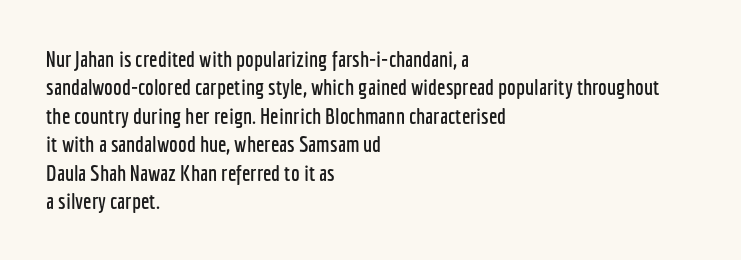
The image shows 22 px text type, upright; set left-aligned, normal line spacing (1.29x), normal letter spacing, not underlined.
